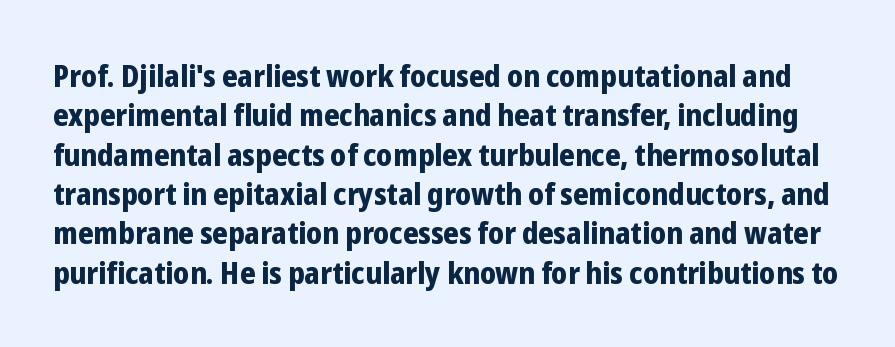
The image shows 31 px bold, condensed sans-serif type, upright; set normal line spacing (1.27x), normal letter spacing, not underlined; low stroke contrast and a medium x-height.
